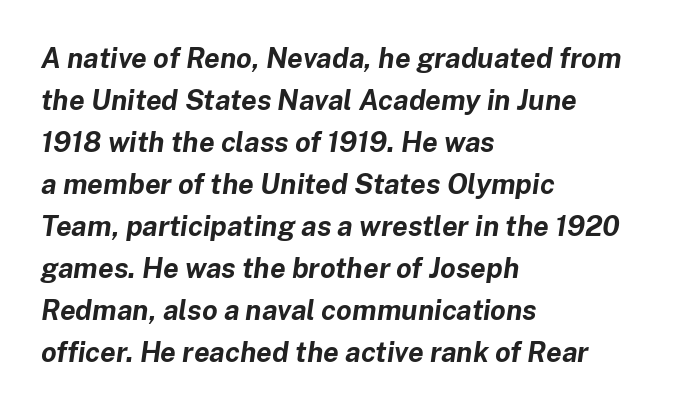
Q: Is the text bold? A: Yes.
Q: Is the text italic (slanted)? A: Yes, it leans right by about 8 degrees.
Q: Is the text underlined? A: No.
Q: How is the paragraph aligned? A: Left-aligned.
Q: Is the spacing between letters normal or unusually wide? A: Normal.
Q: Is the spacing between lines tight, normal or loose? A: Normal.
Q: Width (condensed, normal, or wide)? A: Normal.
Q: Stroke contrast? A: Low.
Q: x-height? A: Medium.
Q: Monospaced? A: No.
